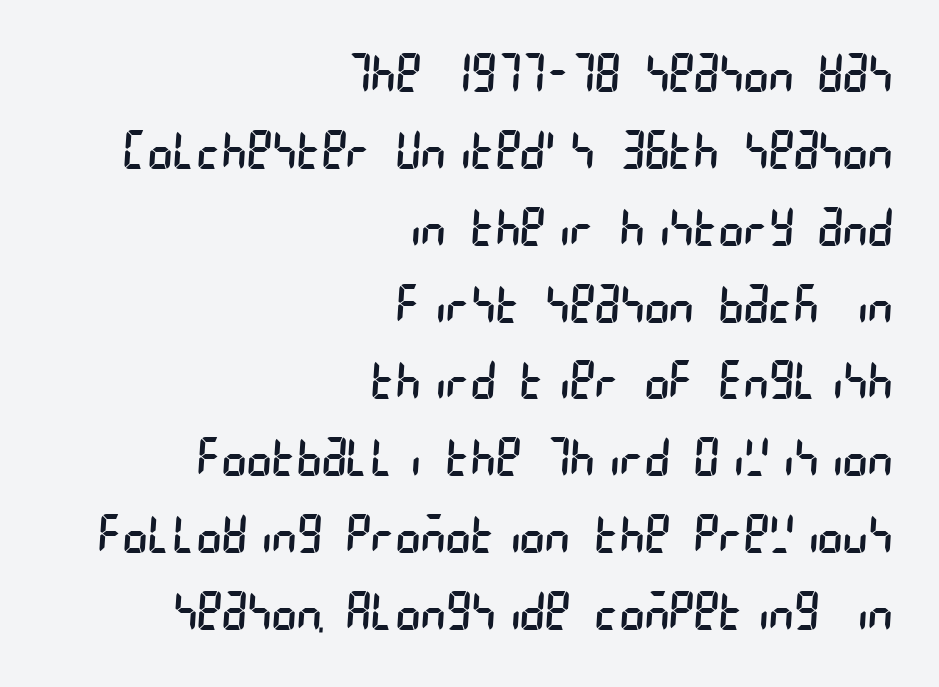
Default kerning and tracking; the words read as compact shapes. The passage shown is typeset with a sans-serif family. The compositor pushed each line to the right boundary. Students, observe: this is what conventionally led text looks like. Letters rest on an invisible, unmarked baseline. The strokes are not fattened; the text isn't bold.
